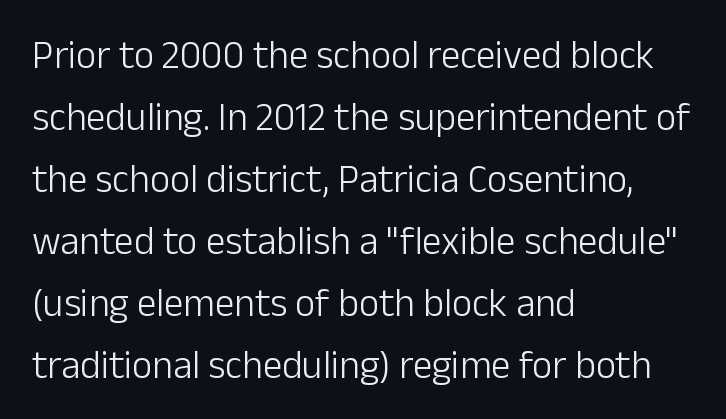
{"serif": "no", "italic": "no", "bold": "no", "weight": "light", "width": "normal", "stroke_contrast": "low", "x_height": "medium", "monospaced": "no", "underline": "no", "align": "left", "line_spacing": "normal", "line_spacing_ratio": 1.59, "letter_spacing": "normal", "letter_spacing_em": 0.0, "glyph_px": 39}
